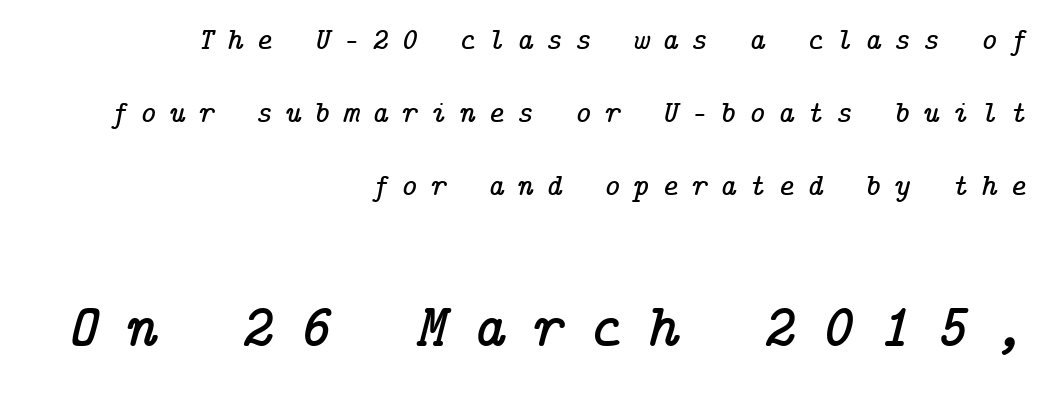
Q: Is the text italic (slanted)? A: Yes, it leans right by about 14 degrees.
Q: Is the typeface a serif or a sans-serif typeface? A: Serif.
Q: Is the text underlined? A: No.
Q: How is the paragraph aligned? A: Right-aligned.
Q: Is the spacing between letters normal or unusually wide? A: Unusually wide.
Q: Is the spacing between lines tight, normal or loose? A: Loose.
Q: Which block of text is set in a larger size, the first (top) or the second (bottom)? A: The second (bottom) one.
Q: Width (condensed, normal, or wide)? A: Normal.
Q: Stroke contrast? A: Low.
Q: x-height? A: Medium.
